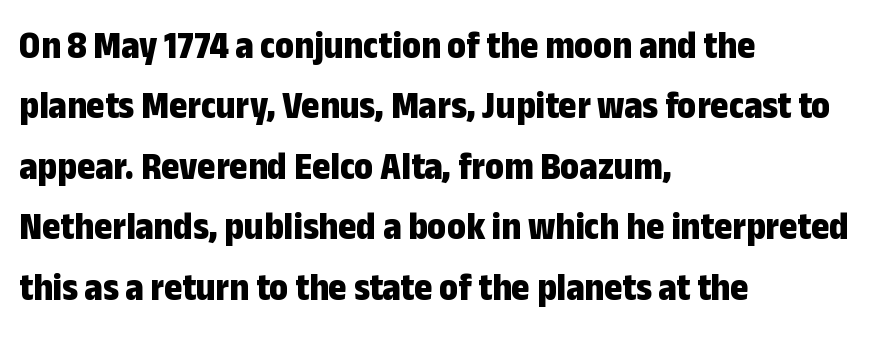
The image shows 39 px bold, condensed sans-serif type, upright; set left-aligned, normal line spacing (1.55x), normal letter spacing, not underlined; low stroke contrast and a medium x-height.
